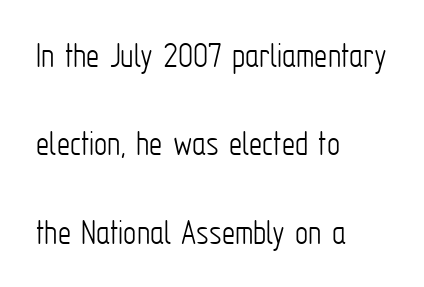
Here the designer chose a conventional face with non-uniform glyph widths. Each letter's strokes conclude bluntly, with no projecting serifs. The passage shown has conventional tracking throughout. The rendering anchors every line to the left-hand side. Tall strokes in this sample are plumb rather than angled. The weight would be labelled regular, book, light, or lighter still.
